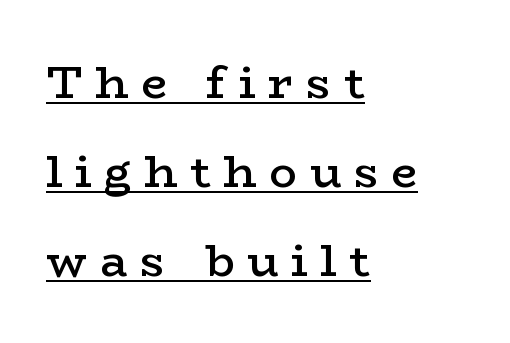
Q: Is the text bold? A: Semi-bold.
Q: Is the text italic (slanted)? A: No, it is upright.
Q: Is the typeface a serif or a sans-serif typeface? A: Serif.
Q: Is the text underlined? A: Yes.
Q: How is the paragraph aligned? A: Left-aligned.
Q: Is the spacing between letters normal or unusually wide? A: Unusually wide.
Q: Is the spacing between lines tight, normal or loose? A: Loose.
Q: Width (condensed, normal, or wide)? A: Wide.
Q: Stroke contrast? A: Low.
Q: x-height? A: Medium.
Q: Monospaced? A: No.
